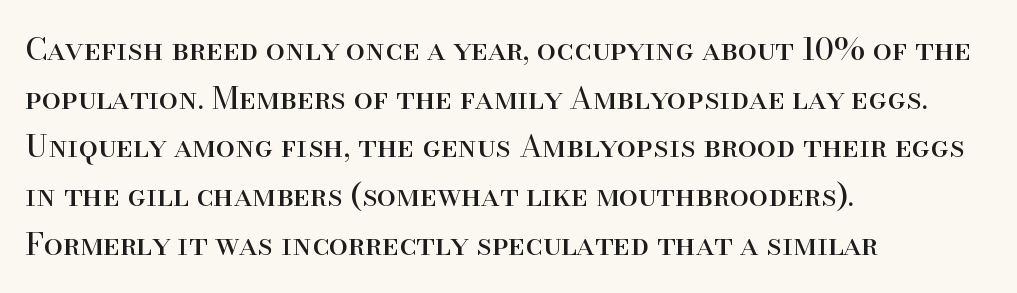
The image shows 31 px regular-weight serif type, upright; set left-aligned, normal line spacing (1.57x), normal letter spacing, not underlined; high stroke contrast and a small x-height.
